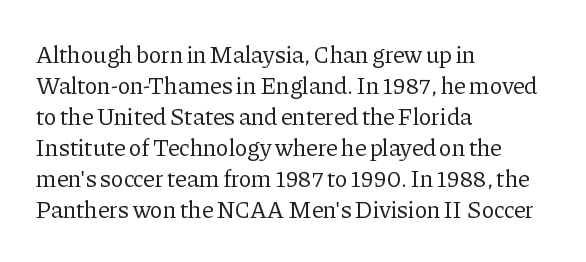
{"italic": "no", "bold": "no", "underline": "no", "align": "left", "line_spacing": "normal", "line_spacing_ratio": 1.29, "letter_spacing": "normal", "letter_spacing_em": 0.0, "glyph_px": 24}
